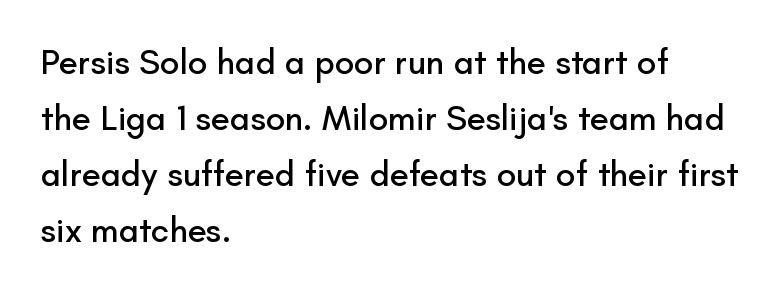
Every row of glyphs begins at an identical x-position on the left. Bare-footed words on every line. Looks like regular typesetting: each glyph gets only the width it needs. Whoever set this chose a conventional vertical rhythm. Honestly, the letter spacing is just normal — you wouldn't notice it.
